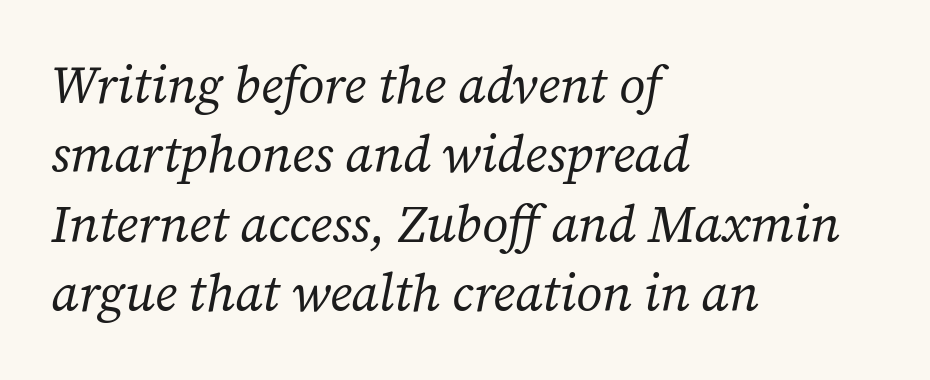
The image shows 51 px regular-weight serif type, italic (leaning right); set left-aligned, normal line spacing (1.36x), normal letter spacing, not underlined; low stroke contrast and a medium x-height.
